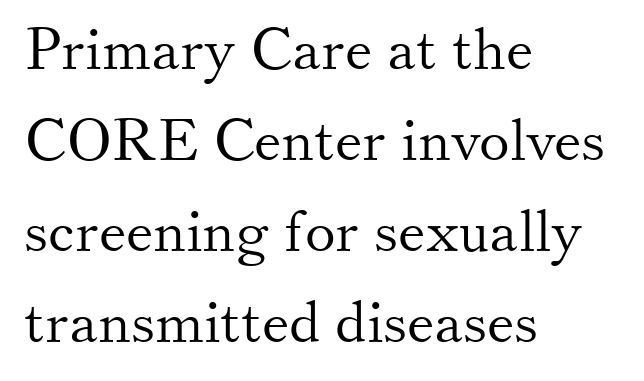
Q: Is the text bold? A: No.
Q: Is the text italic (slanted)? A: No, it is upright.
Q: Is the typeface a serif or a sans-serif typeface? A: Serif.
Q: Is the text underlined? A: No.
Q: How is the paragraph aligned? A: Left-aligned.
Q: Is the spacing between letters normal or unusually wide? A: Normal.
Q: Is the spacing between lines tight, normal or loose? A: Normal.
Q: Width (condensed, normal, or wide)? A: Normal.
Q: Stroke contrast? A: Medium.
Q: x-height? A: Small.
Q: Monospaced? A: No.
